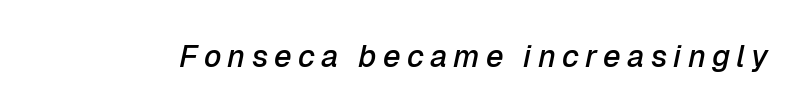
{"italic": "yes", "lean": "right", "slant_degrees": 12, "bold": "semi", "weight": "semibold", "width": "normal", "stroke_contrast": "low", "x_height": "medium", "monospaced": "no", "underline": "no", "letter_spacing": "wide", "letter_spacing_em": 0.2, "glyph_px": 31}
